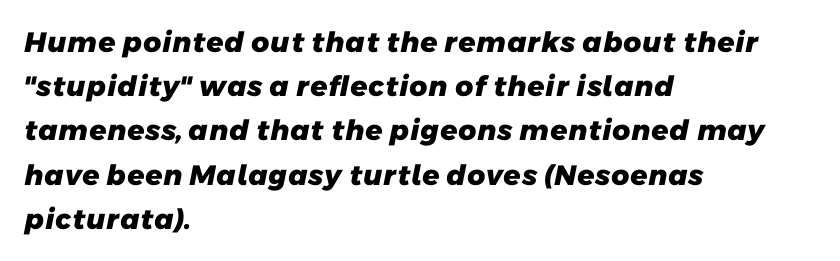
Q: Is the text bold? A: Yes.
Q: Is the typeface a serif or a sans-serif typeface? A: Sans-serif.
Q: Is the text underlined? A: No.
Q: How is the paragraph aligned? A: Left-aligned.
Q: Is the spacing between letters normal or unusually wide? A: Normal.
Q: Is the spacing between lines tight, normal or loose? A: Normal.
Q: Width (condensed, normal, or wide)? A: Normal.
Q: Stroke contrast? A: Low.
Q: x-height? A: Medium.
Q: Monospaced? A: No.
